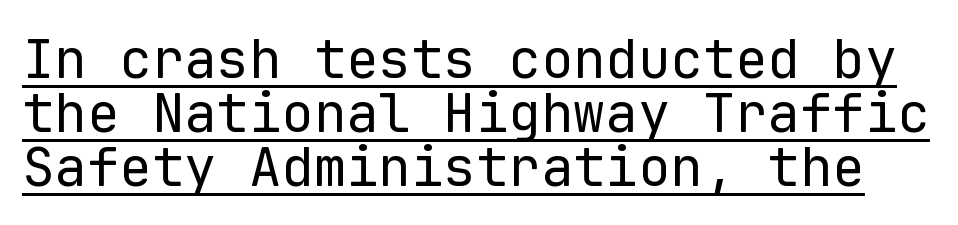
{"serif": "no", "italic": "no", "bold": "no", "weight": "regular", "width": "normal", "stroke_contrast": "low", "x_height": "medium", "monospaced": "yes", "underline": "yes", "line_spacing": "tight", "line_spacing_ratio": 1.0, "letter_spacing": "normal", "letter_spacing_em": 0.0, "glyph_px": 54}
